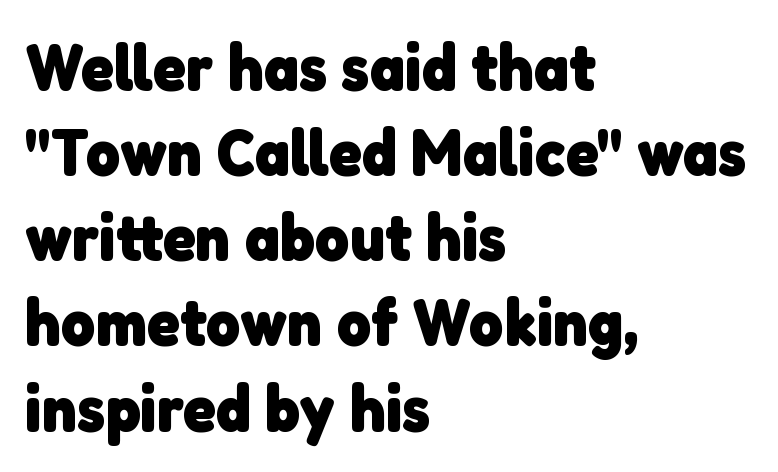
Q: Is the text bold? A: Yes.
Q: Is the typeface a serif or a sans-serif typeface? A: Sans-serif.
Q: Is the text underlined? A: No.
Q: How is the paragraph aligned? A: Left-aligned.
Q: Is the spacing between letters normal or unusually wide? A: Normal.
Q: Is the spacing between lines tight, normal or loose? A: Normal.
Q: Width (condensed, normal, or wide)? A: Normal.
Q: Stroke contrast? A: Low.
Q: x-height? A: Medium.
Q: Monospaced? A: No.
